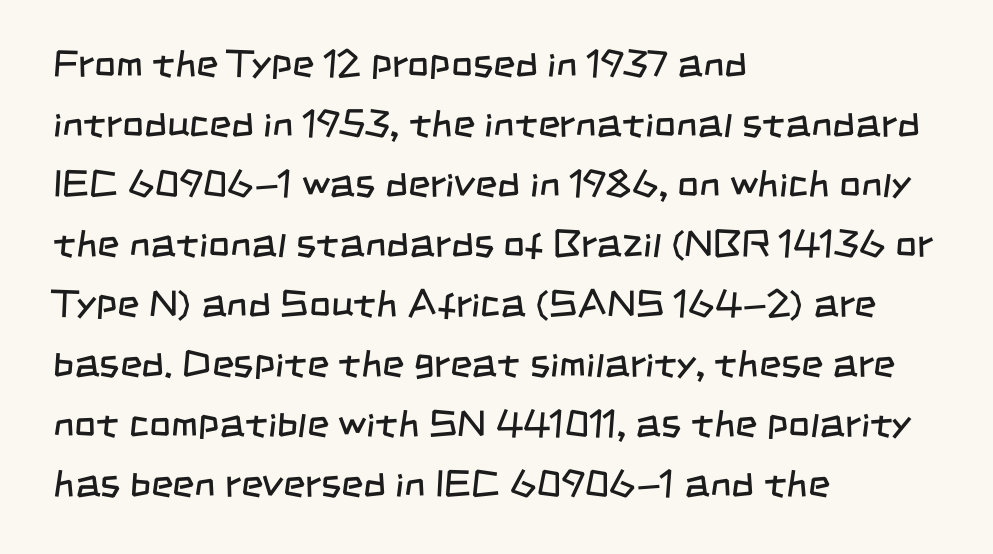
The image shows 38 px regular-weight, condensed sans-serif type; set left-aligned, normal line spacing (1.58x), normal letter spacing, not underlined; low stroke contrast and a large x-height.
